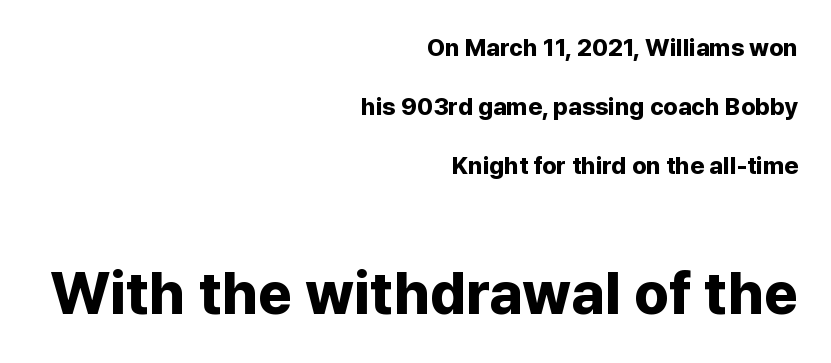
The image shows 59 px bold sans-serif type, upright; set right-aligned, loose line spacing (2.46x), normal letter spacing, not underlined; the second (bottom) block is 2.46x larger; low stroke contrast and a medium x-height.
